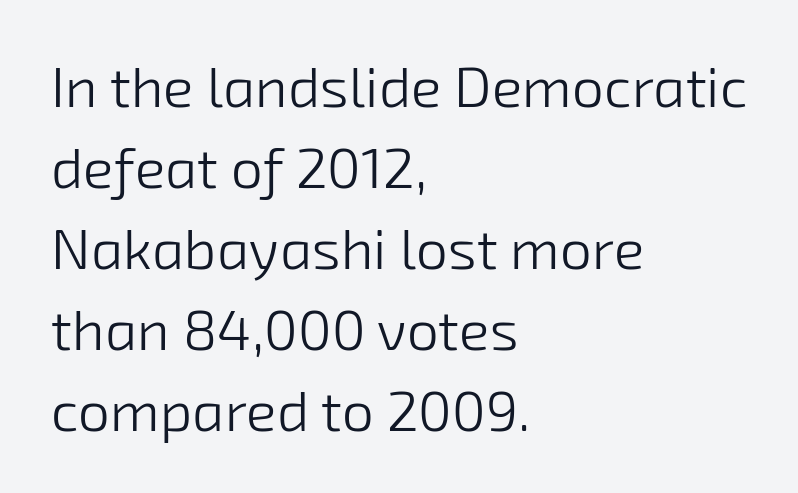
Q: Is the text bold? A: No.
Q: Is the typeface a serif or a sans-serif typeface? A: Sans-serif.
Q: Is the text underlined? A: No.
Q: How is the paragraph aligned? A: Left-aligned.
Q: Is the spacing between letters normal or unusually wide? A: Normal.
Q: Is the spacing between lines tight, normal or loose? A: Normal.
Q: Width (condensed, normal, or wide)? A: Normal.
Q: Stroke contrast? A: Low.
Q: x-height? A: Medium.
Q: Monospaced? A: No.
